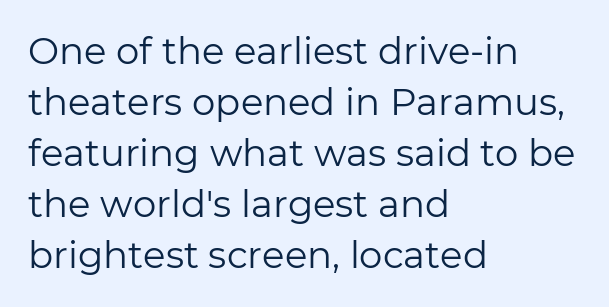
{"serif": "no", "italic": "no", "bold": "no", "weight": "regular", "width": "normal", "stroke_contrast": "low", "x_height": "medium", "monospaced": "no", "underline": "no", "align": "left", "line_spacing": "normal", "line_spacing_ratio": 1.38, "letter_spacing": "normal", "letter_spacing_em": 0.0, "glyph_px": 37}
